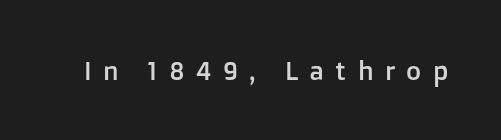
The image shows 26 px text type, upright; set unusually wide letter spacing (+0.43 em), not underlined.
